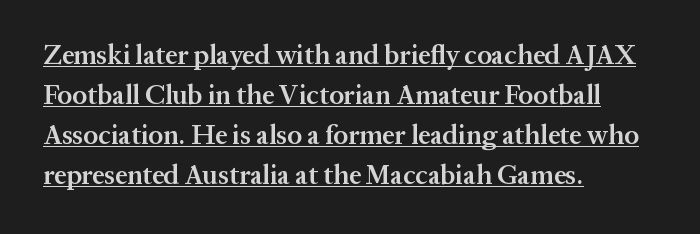
{"italic": "no", "bold": "semi", "underline": "yes", "align": "left", "line_spacing": "normal", "line_spacing_ratio": 1.48, "letter_spacing": "normal", "letter_spacing_em": 0.0, "glyph_px": 27}
